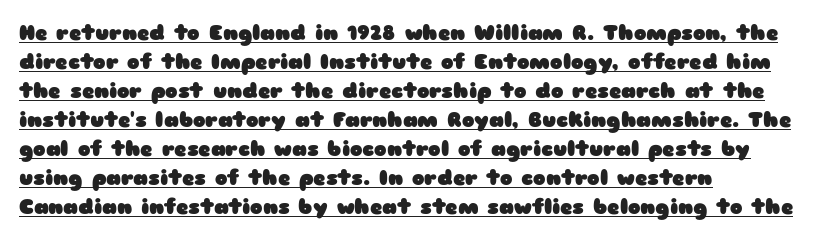
Q: Is the text bold? A: Yes.
Q: Is the text italic (slanted)? A: No, it is upright.
Q: Is the text underlined? A: Yes.
Q: How is the paragraph aligned? A: Left-aligned.
Q: Is the spacing between letters normal or unusually wide? A: Normal.
Q: Is the spacing between lines tight, normal or loose? A: Normal.
